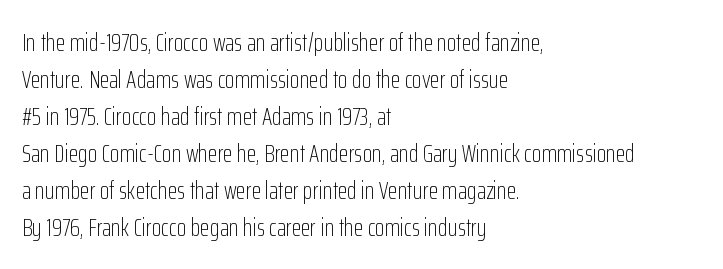
Q: Is the text bold? A: No.
Q: Is the text italic (slanted)? A: No, it is upright.
Q: Is the text underlined? A: No.
Q: How is the paragraph aligned? A: Left-aligned.
Q: Is the spacing between letters normal or unusually wide? A: Normal.
Q: Is the spacing between lines tight, normal or loose? A: Normal.
